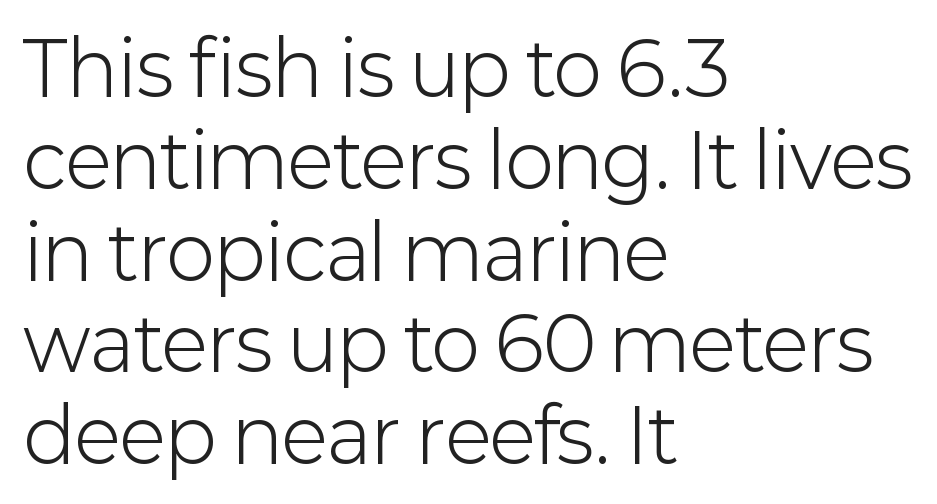
{"serif": "no", "italic": "no", "bold": "no", "weight": "light", "width": "normal", "stroke_contrast": "low", "x_height": "medium", "monospaced": "no", "underline": "no", "align": "left", "line_spacing_ratio": 1.24, "letter_spacing": "normal", "letter_spacing_em": 0.0, "glyph_px": 74}
